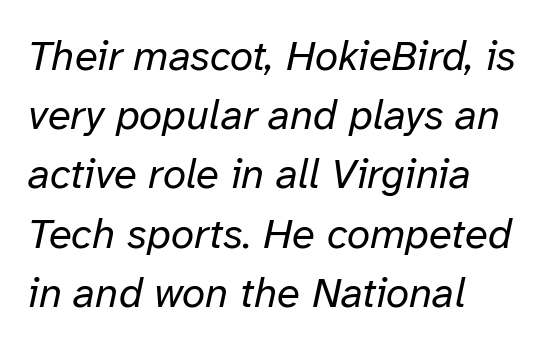
Vertical spacing — default. This sample has the flowing, uneven cadence of proportional lettering. Decoration check: the copy has no underline. The specimen reads as italic at a glance. The letterforms sit at book weight or below.
